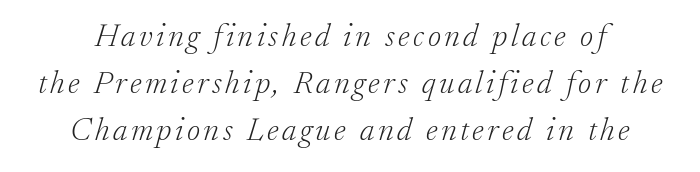
Q: Is the text bold? A: No.
Q: Is the text italic (slanted)? A: Yes, it leans right by about 17 degrees.
Q: Is the typeface a serif or a sans-serif typeface? A: Serif.
Q: Is the text underlined? A: No.
Q: Is the spacing between lines tight, normal or loose? A: Normal.
Q: Width (condensed, normal, or wide)? A: Normal.
Q: Stroke contrast? A: Low.
Q: x-height? A: Small.
Q: Monospaced? A: No.
